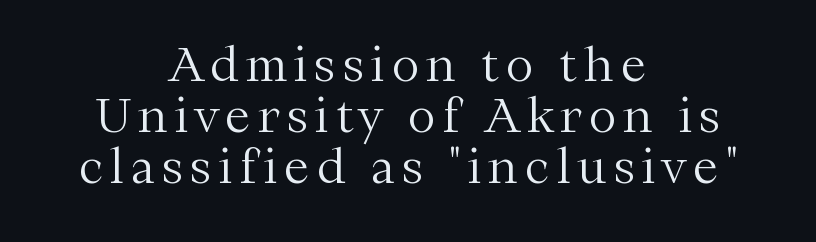
The image shows 46 px light serif type, upright; set centered, tight line spacing (1.11x), not underlined; medium stroke contrast and a medium x-height.
